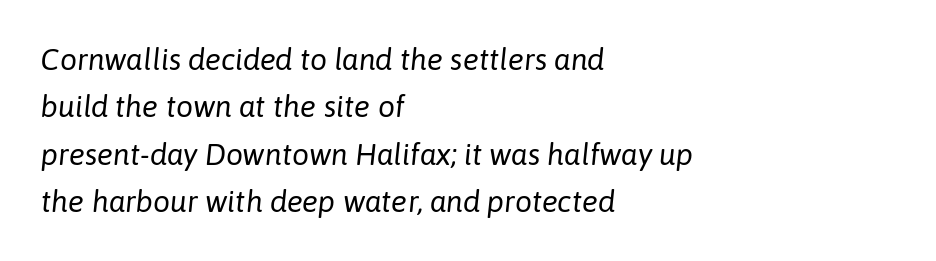
Q: Is the text bold? A: No.
Q: Is the text italic (slanted)? A: Yes, it leans right by about 6 degrees.
Q: Is the text underlined? A: No.
Q: How is the paragraph aligned? A: Left-aligned.
Q: Is the spacing between letters normal or unusually wide? A: Normal.
Q: Is the spacing between lines tight, normal or loose? A: Normal.
Q: Width (condensed, normal, or wide)? A: Normal.
Q: Stroke contrast? A: Low.
Q: x-height? A: Medium.
Q: Monospaced? A: No.
